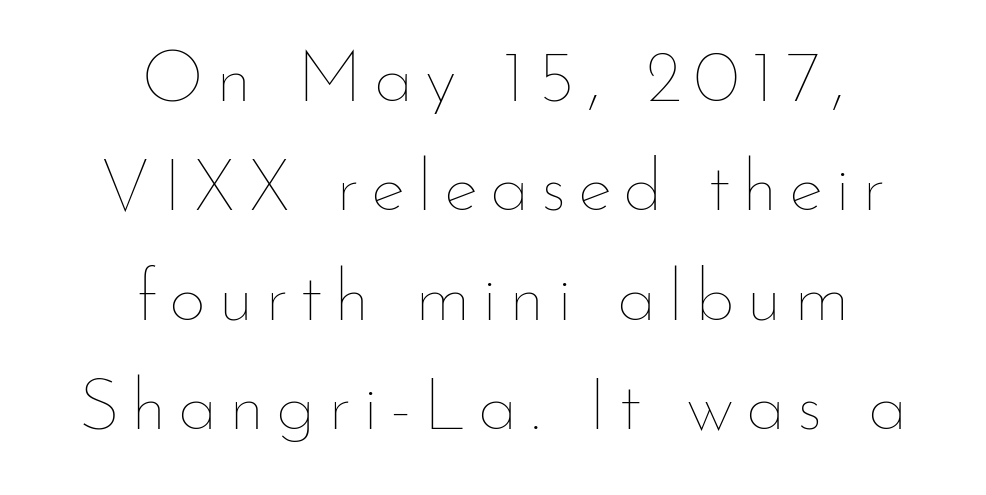
{"italic": "no", "bold": "no", "weight": "thin", "width": "normal", "stroke_contrast": "low", "x_height": "small", "monospaced": "no", "underline": "no", "align": "center", "line_spacing": "normal", "line_spacing_ratio": 1.5, "glyph_px": 73}
